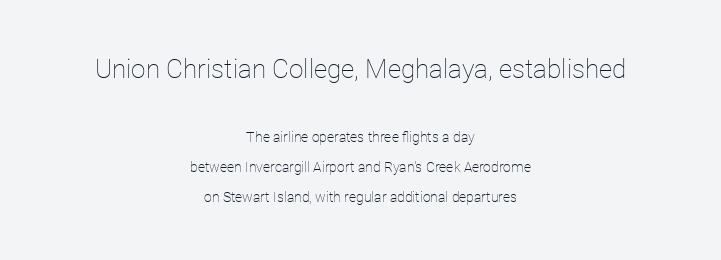
Q: Is the text bold? A: No.
Q: Is the text italic (slanted)? A: No, it is upright.
Q: Is the text underlined? A: No.
Q: How is the paragraph aligned? A: Centered.
Q: Is the spacing between letters normal or unusually wide? A: Normal.
Q: Is the spacing between lines tight, normal or loose? A: Loose.
Q: Which block of text is set in a larger size, the first (top) or the second (bottom)? A: The first (top) one.
